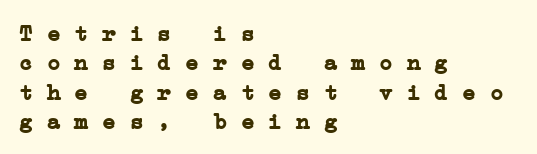
Q: Is the text bold? A: Yes.
Q: Is the text underlined? A: No.
Q: How is the paragraph aligned? A: Left-aligned.
Q: Is the spacing between letters normal or unusually wide? A: Normal.
Q: Is the spacing between lines tight, normal or loose? A: Normal.
